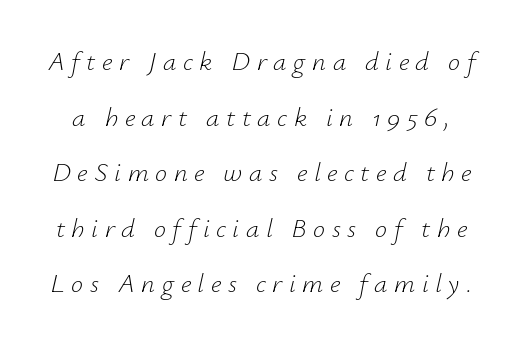
The strip under each line holds only bare page. No chunkiness to these letters — they're not bold. If you drew a line through each stem, it would be angled. These lines have a slow, spaced-out rhythm from letter to letter. Successive baselines arrive slowly, with a big drop between each.
